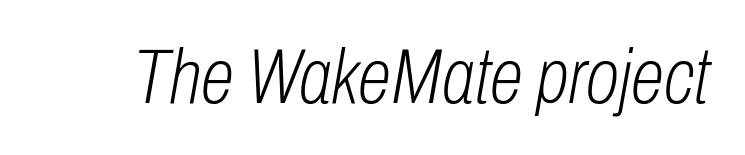
The whole block is typeset with a tilt. Beneath every word, the page is bare. Letter spacing: default. A light-to-regular cut is what we see here. Here the designer chose a conventional face with non-uniform glyph widths.
